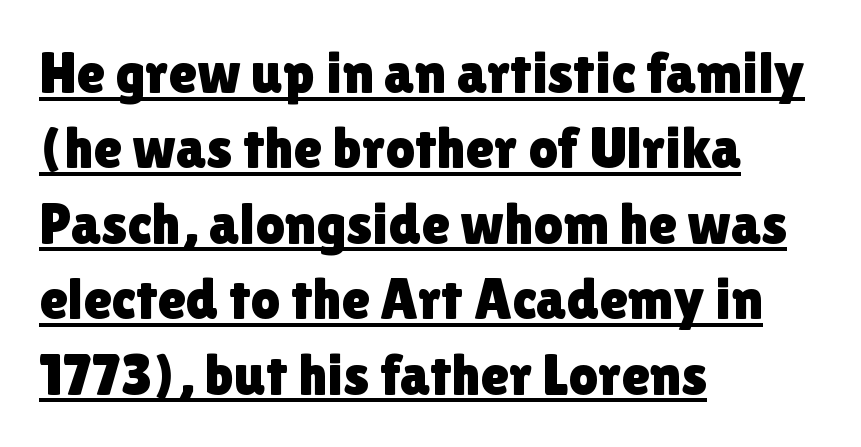
{"serif": "no", "italic": "no", "width": "normal", "stroke_contrast": "low", "x_height": "medium", "monospaced": "no", "underline": "yes", "align": "left", "line_spacing": "normal", "line_spacing_ratio": 1.3, "letter_spacing": "normal", "letter_spacing_em": 0.0, "glyph_px": 58}
